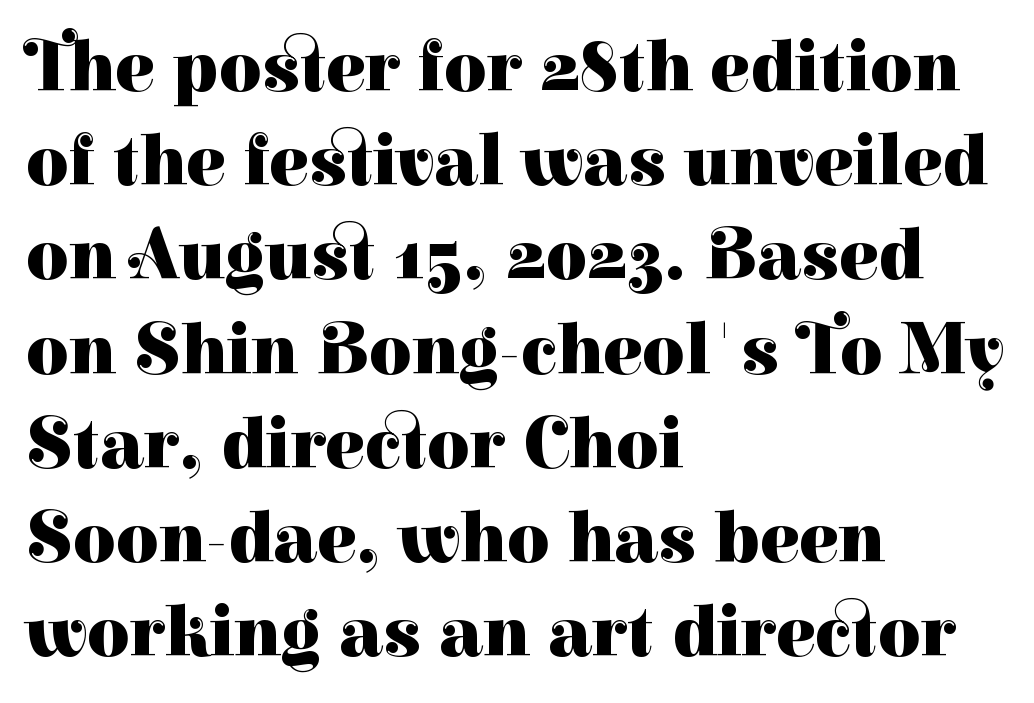
The image shows 73 px heavy serif type, upright; set left-aligned, normal line spacing (1.29x), normal letter spacing, not underlined; high stroke contrast and a medium x-height.
